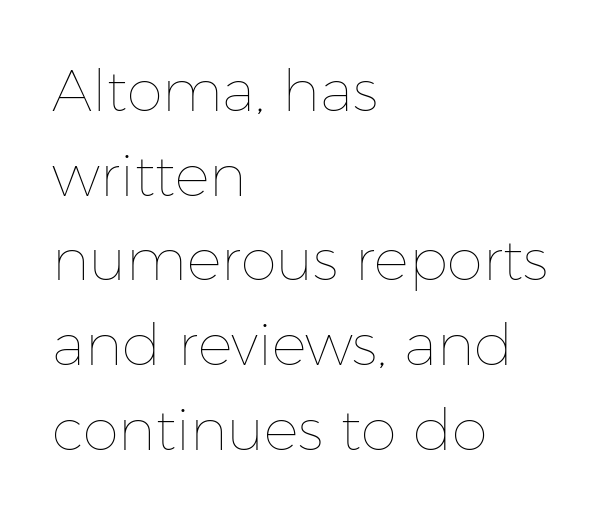
Q: Is the text bold? A: No.
Q: Is the text italic (slanted)? A: No, it is upright.
Q: Is the text underlined? A: No.
Q: How is the paragraph aligned? A: Left-aligned.
Q: Is the spacing between letters normal or unusually wide? A: Normal.
Q: Is the spacing between lines tight, normal or loose? A: Normal.
Q: Width (condensed, normal, or wide)? A: Normal.
Q: Stroke contrast? A: Low.
Q: x-height? A: Medium.
Q: Monospaced? A: No.
